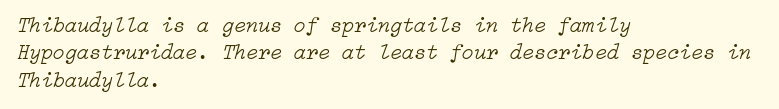
The image shows 22 px text type, italic (leaning right); set left-aligned, normal line spacing (1.25x), normal letter spacing, not underlined.
